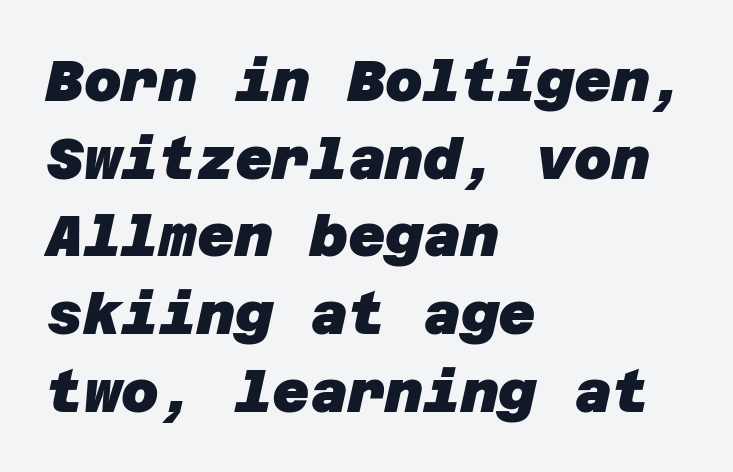
These lines are set flush left with a ragged right edge. What stands out about the letter spacing? Nothing — it is the standard amount. The passage shown is typeset with a sans-serif family. The space between consecutive lines is moderate.
